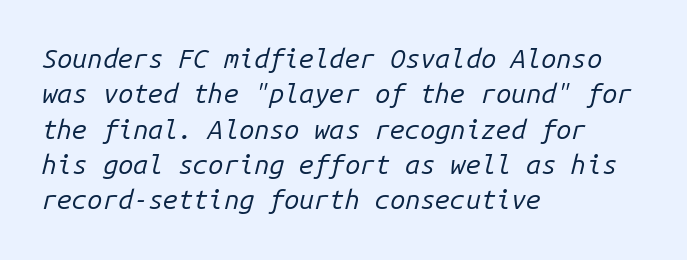
The image shows 27 px text type, italic (leaning right); set left-aligned, normal line spacing (1.31x), normal letter spacing, not underlined.
